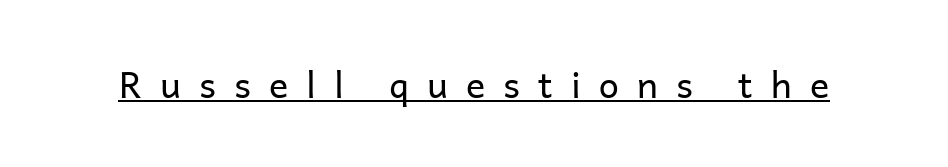
Q: Is the text bold? A: No.
Q: Is the text italic (slanted)? A: No, it is upright.
Q: Is the typeface a serif or a sans-serif typeface? A: Sans-serif.
Q: Is the text underlined? A: Yes.
Q: Is the spacing between letters normal or unusually wide? A: Unusually wide.
Q: Width (condensed, normal, or wide)? A: Normal.
Q: Stroke contrast? A: Low.
Q: x-height? A: Medium.
Q: Monospaced? A: No.
